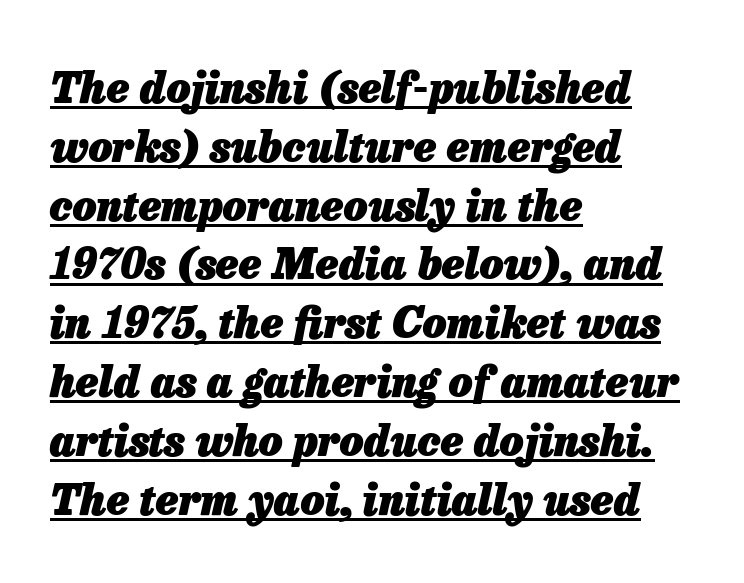
Q: Is the text bold? A: Yes.
Q: Is the text italic (slanted)? A: Yes, it leans right by about 13 degrees.
Q: Is the text underlined? A: Yes.
Q: How is the paragraph aligned? A: Left-aligned.
Q: Is the spacing between letters normal or unusually wide? A: Normal.
Q: Is the spacing between lines tight, normal or loose? A: Normal.
Q: Width (condensed, normal, or wide)? A: Normal.
Q: Stroke contrast? A: Low.
Q: x-height? A: Medium.
Q: Monospaced? A: No.
